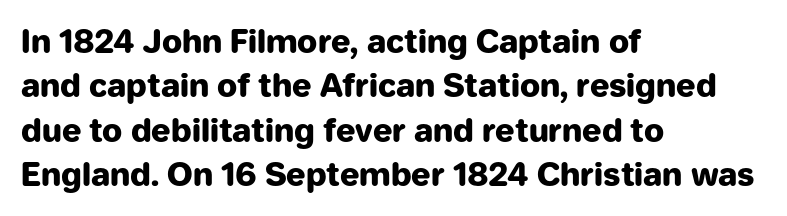
The image shows 32 px heavy sans-serif type, upright; set left-aligned, normal line spacing (1.39x), normal letter spacing, not underlined; low stroke contrast and a medium x-height.
